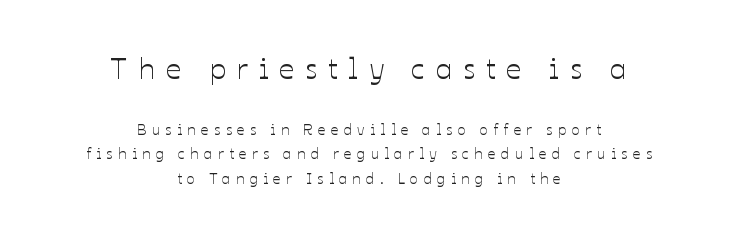
Characters follow at a spacing far wider than the type designer built in. Note the varied advance widths — an 'i' is clearly narrower than an 'm'. This sample uses an upright cut, with every glyph sitting square on the baseline. Notice how the passage keeps no hard edge, just a central spine. Larger block? The one above; the one below is distinctly smaller. Compared with typical paragraphs, the rows here are spaced about the same.
